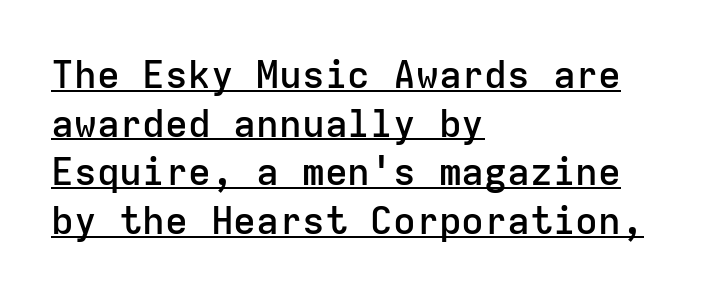
The image shows 38 px semibold sans-serif type, upright, monospaced; set left-aligned, normal line spacing (1.28x), normal letter spacing, underlined; low stroke contrast and a medium x-height.
